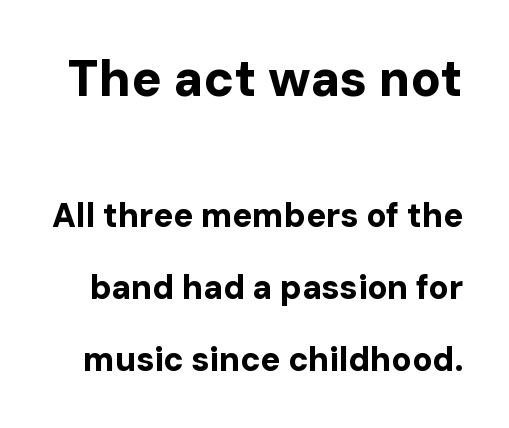
{"serif": "no", "italic": "no", "bold": "yes", "weight": "bold", "width": "normal", "stroke_contrast": "low", "x_height": "medium", "monospaced": "no", "underline": "no", "line_spacing": "loose", "line_spacing_ratio": 2.17, "letter_spacing": "normal", "letter_spacing_em": 0.0, "larger_block": "first", "size_ratio": 1.52, "glyph_px": 50}
